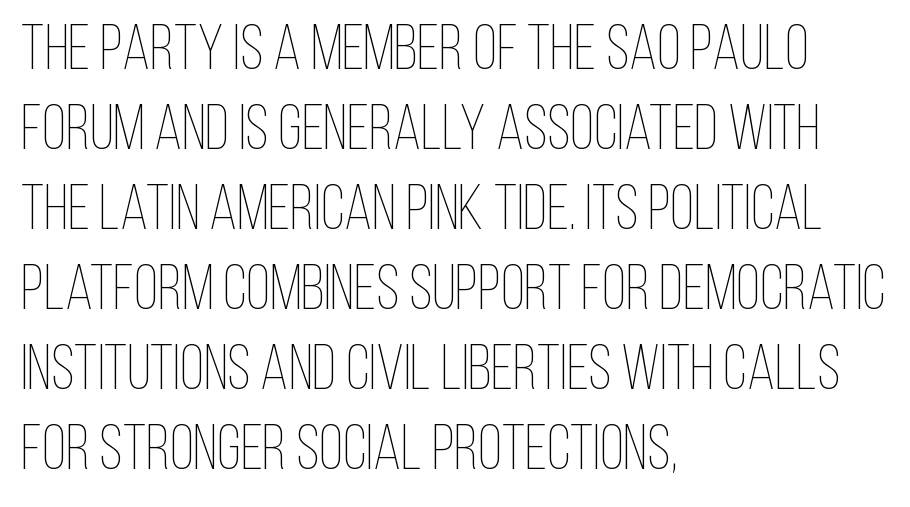
The image shows 63 px thin, condensed type, upright; set left-aligned, normal line spacing (1.27x), normal letter spacing, not underlined; low stroke contrast and a large x-height.
